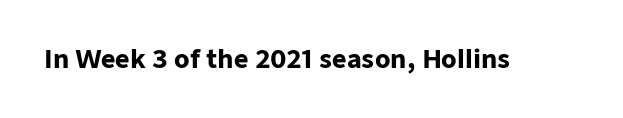
Q: Is the text bold? A: Yes.
Q: Is the text italic (slanted)? A: No, it is upright.
Q: Is the text underlined? A: No.
Q: Is the spacing between letters normal or unusually wide? A: Normal.
